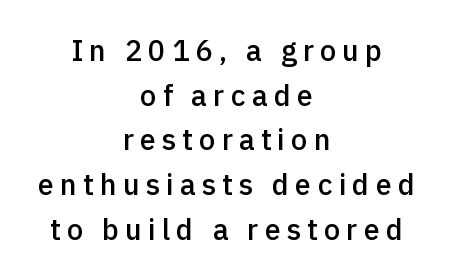
Vertical spacing — default. Neither beginnings nor endings align; midpoints do. The letters carry no serifs — their stems end cleanly without finishing strokes. Descenders hang freely into open space. As a designer I'd log this as weight 600, semibold.
